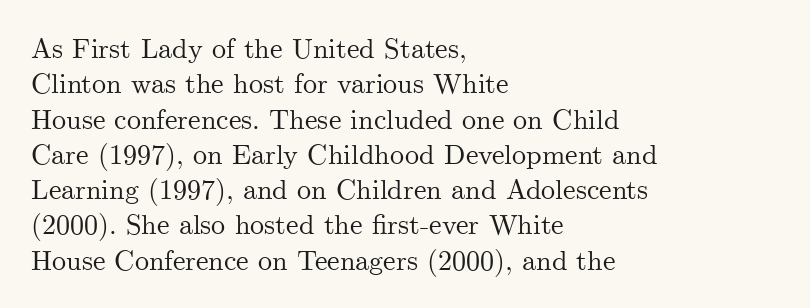
Q: Is the text italic (slanted)? A: No, it is upright.
Q: Is the typeface a serif or a sans-serif typeface? A: Serif.
Q: Is the text underlined? A: No.
Q: How is the paragraph aligned? A: Left-aligned.
Q: Is the spacing between letters normal or unusually wide? A: Normal.
Q: Is the spacing between lines tight, normal or loose? A: Normal.
Q: Width (condensed, normal, or wide)? A: Normal.
Q: Stroke contrast? A: Medium.
Q: x-height? A: Small.
Q: Monospaced? A: No.
